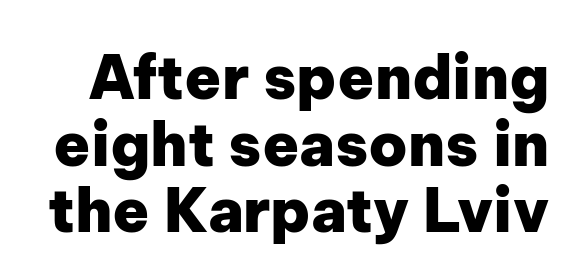
Q: Is the text bold? A: Yes.
Q: Is the text italic (slanted)? A: No, it is upright.
Q: Is the typeface a serif or a sans-serif typeface? A: Sans-serif.
Q: Is the text underlined? A: No.
Q: Is the spacing between letters normal or unusually wide? A: Normal.
Q: Is the spacing between lines tight, normal or loose? A: Tight.
Q: Width (condensed, normal, or wide)? A: Normal.
Q: Stroke contrast? A: Low.
Q: x-height? A: Medium.
Q: Monospaced? A: No.
